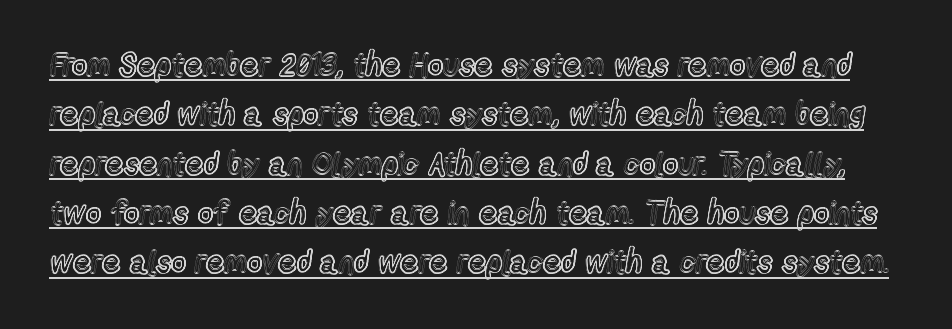
Leading: standard. Between one letter and the next there's only the usual sliver of space. You could not count columns in this text — the font is proportionally spaced.
